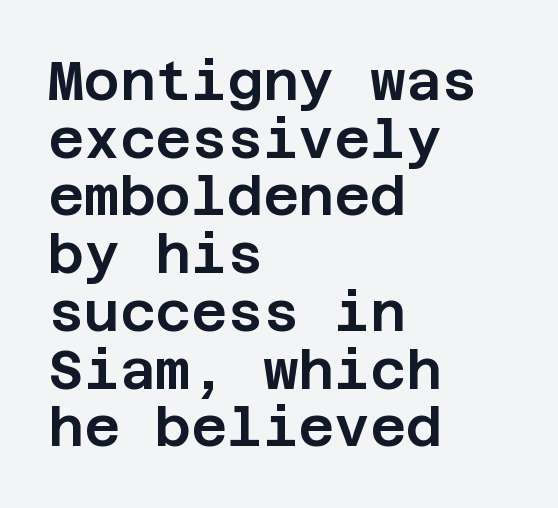
{"serif": "no", "italic": "no", "width": "normal", "stroke_contrast": "low", "x_height": "large", "underline": "no", "align": "left", "line_spacing": "tight", "line_spacing_ratio": 1.05, "letter_spacing": "normal", "letter_spacing_em": 0.0, "glyph_px": 55}
